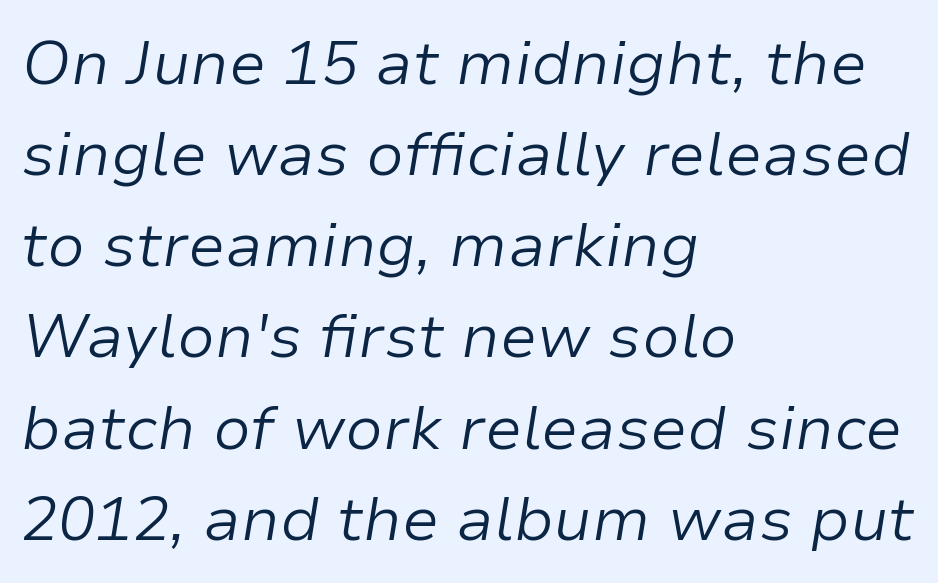
All the whitespace from short lines collects on the right. The font's italic variant was chosen for this text. Beneath every word, the page is bare. Line spacing here is normal. In terms of letterspacing, this is plain default setting.
